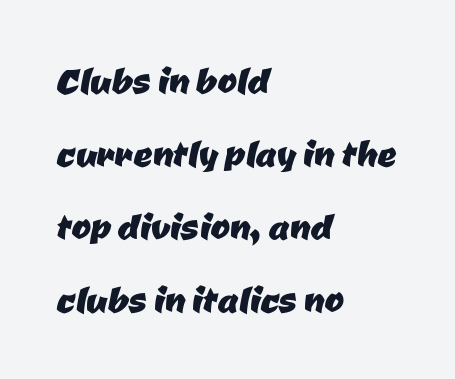
The image shows 47 px sans-serif type; set left-aligned, normal line spacing (1.55x), normal letter spacing, not underlined; low stroke contrast and a medium x-height.
